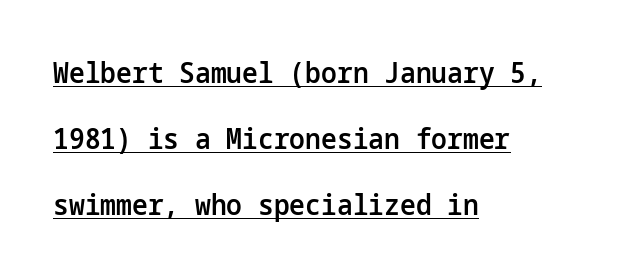
Q: Is the text bold? A: Semi-bold.
Q: Is the text italic (slanted)? A: No, it is upright.
Q: Is the typeface a serif or a sans-serif typeface? A: Sans-serif.
Q: Is the text underlined? A: Yes.
Q: How is the paragraph aligned? A: Left-aligned.
Q: Is the spacing between letters normal or unusually wide? A: Normal.
Q: Is the spacing between lines tight, normal or loose? A: Loose.
Q: Width (condensed, normal, or wide)? A: Normal.
Q: Stroke contrast? A: Low.
Q: x-height? A: Medium.
